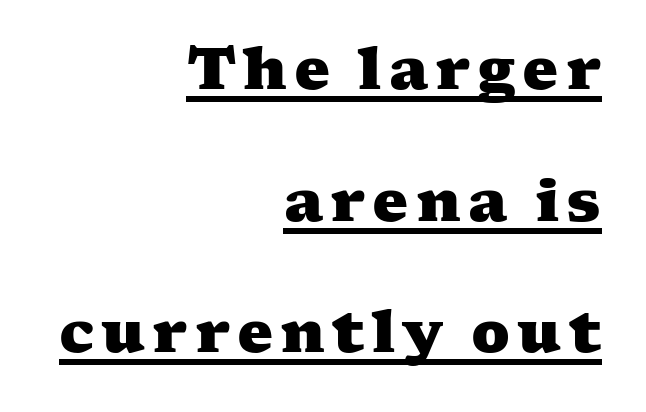
{"serif": "yes", "bold": "yes", "weight": "heavy", "width": "wide", "stroke_contrast": "medium", "x_height": "medium", "monospaced": "no", "underline": "yes", "align": "right", "line_spacing": "loose", "line_spacing_ratio": 2.31, "glyph_px": 57}
